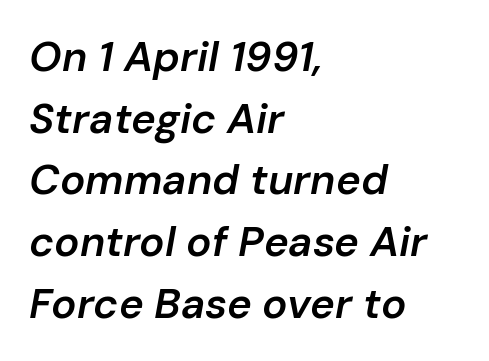
Q: Is the text bold? A: Semi-bold.
Q: Is the text italic (slanted)? A: Yes, it leans right by about 10 degrees.
Q: Is the text underlined? A: No.
Q: How is the paragraph aligned? A: Left-aligned.
Q: Is the spacing between letters normal or unusually wide? A: Normal.
Q: Is the spacing between lines tight, normal or loose? A: Normal.
Q: Width (condensed, normal, or wide)? A: Normal.
Q: Stroke contrast? A: Low.
Q: x-height? A: Medium.
Q: Monospaced? A: No.
